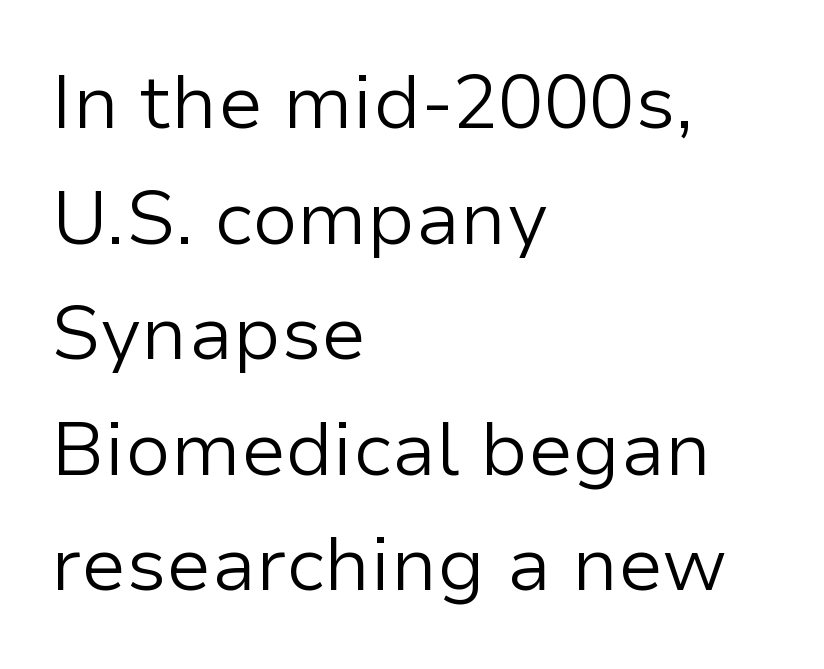
This is sans-serif lettering, the kind often seen on screens and signage. Each letter keeps its own natural width here, so spacing adapts to shape. The font sits on the lighter half of the weight spectrum, regular included. Interline gaps are of average width in this sample. This is the regular roman posture of the typeface. Students, note that the glyphs here touch the page at normal intervals.
